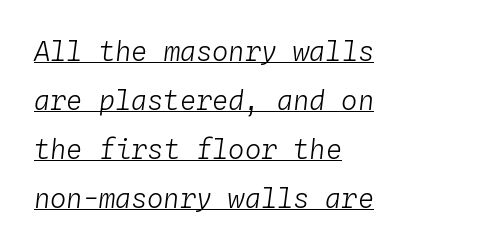
{"italic": "yes", "lean": "right", "slant_degrees": 4, "bold": "no", "underline": "yes", "align": "left", "line_spacing_ratio": 1.81, "letter_spacing": "normal", "letter_spacing_em": 0.0, "glyph_px": 27}
